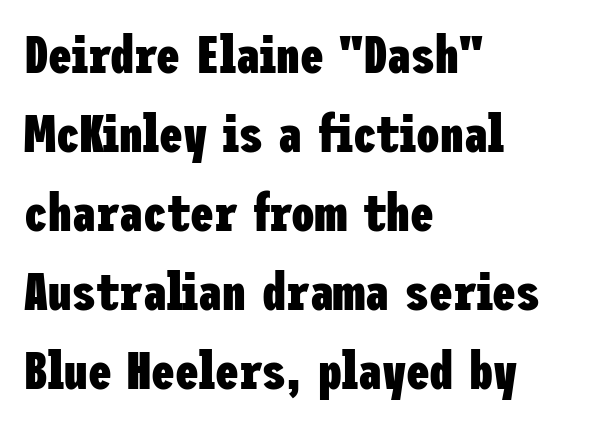
{"serif": "no", "italic": "no", "bold": "yes", "weight": "heavy", "width": "condensed", "stroke_contrast": "low", "x_height": "medium", "underline": "no", "align": "left", "line_spacing": "normal", "line_spacing_ratio": 1.49, "letter_spacing": "normal", "letter_spacing_em": 0.0, "glyph_px": 53}
